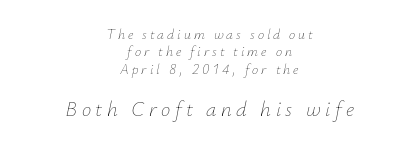
{"italic": "yes", "lean": "right", "slant_degrees": 12, "bold": "no", "underline": "no", "align": "center", "line_spacing": "normal", "line_spacing_ratio": 1.25, "letter_spacing": "wide", "letter_spacing_em": 0.21, "larger_block": "second", "size_ratio": 1.5, "glyph_px": 21}
